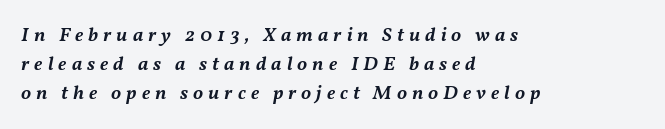
{"italic": "yes", "lean": "right", "slant_degrees": 11, "bold": "semi", "underline": "no", "align": "left", "line_spacing": "normal", "line_spacing_ratio": 1.44, "letter_spacing": "wide", "letter_spacing_em": 0.25, "glyph_px": 20}
